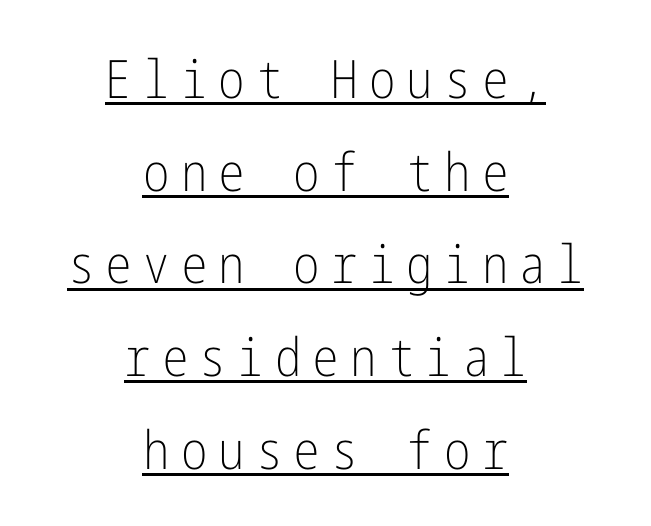
This rendering widens character spacing well past its baseline value. Emphasis is given by a line drawn under the lettering. The characters display no serif detailing; their extremities are plain. Weight: regular or lighter.
